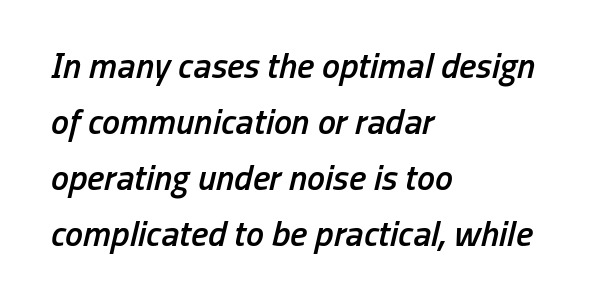
{"italic": "yes", "lean": "right", "slant_degrees": 13, "bold": "semi", "weight": "semibold", "width": "condensed", "stroke_contrast": "low", "x_height": "medium", "monospaced": "no", "underline": "no", "align": "left", "line_spacing": "normal", "line_spacing_ratio": 1.56, "letter_spacing": "normal", "letter_spacing_em": 0.0, "glyph_px": 36}
